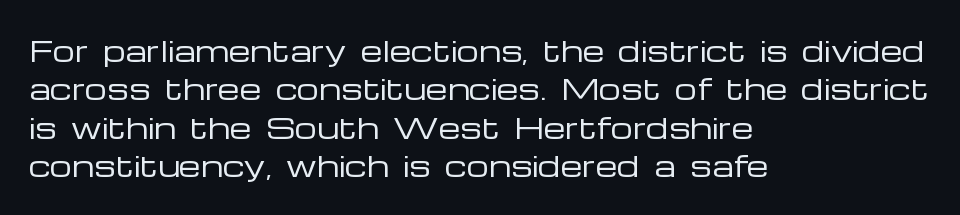
{"serif": "no", "italic": "no", "bold": "no", "weight": "regular", "width": "wide", "stroke_contrast": "low", "x_height": "medium", "monospaced": "no", "underline": "no", "align": "left", "line_spacing": "normal", "line_spacing_ratio": 1.37, "letter_spacing": "normal", "letter_spacing_em": 0.0, "glyph_px": 28}
